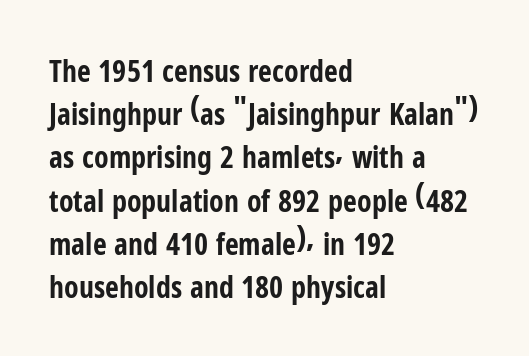
The image shows 30 px bold, condensed sans-serif type, upright; set left-aligned, normal line spacing (1.44x), normal letter spacing, not underlined; low stroke contrast and a medium x-height.
